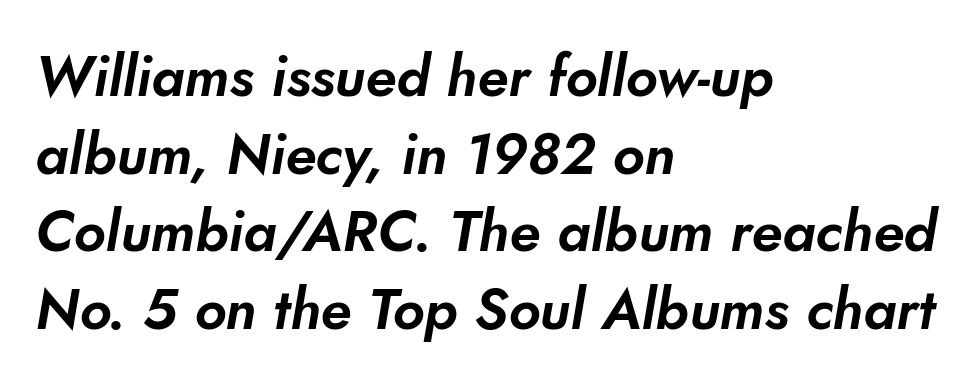
The image shows 57 px sans-serif type; set left-aligned, normal line spacing (1.36x), normal letter spacing, not underlined; low stroke contrast and a small x-height.
